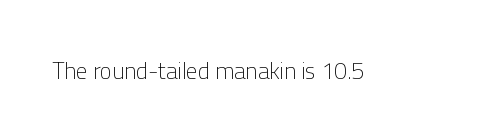
The image shows 23 px text type, upright; set normal letter spacing, not underlined.
